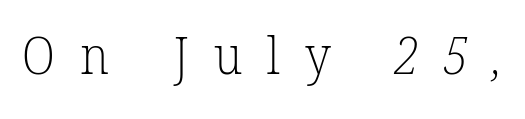
{"serif": "yes", "bold": "no", "weight": "light", "width": "normal", "stroke_contrast": "low", "x_height": "medium", "monospaced": "no", "underline": "no", "letter_spacing": "wide", "letter_spacing_em": 0.49, "glyph_px": 51}
